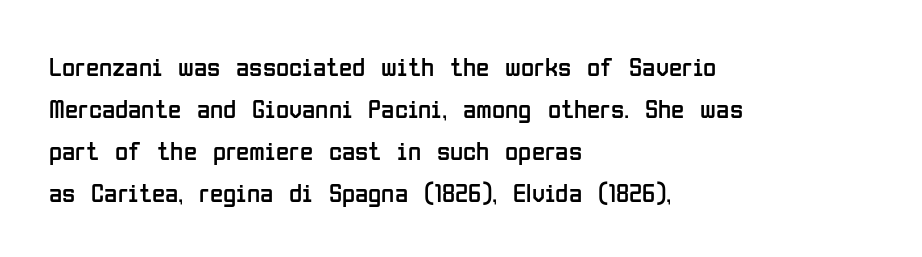
Q: Is the text bold? A: No.
Q: Is the text italic (slanted)? A: No, it is upright.
Q: Is the text underlined? A: No.
Q: How is the paragraph aligned? A: Left-aligned.
Q: Is the spacing between letters normal or unusually wide? A: Normal.
Q: Is the spacing between lines tight, normal or loose? A: Normal.
